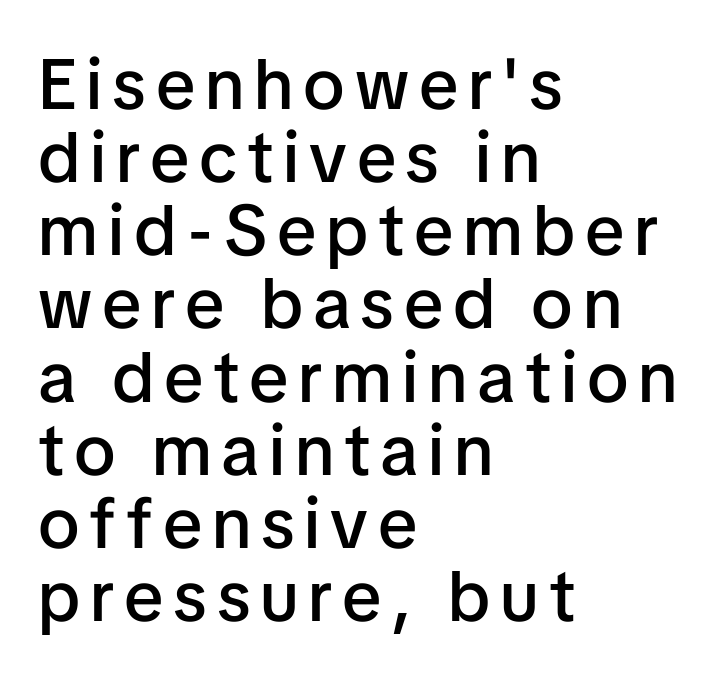
Q: Is the text bold? A: Semi-bold.
Q: Is the text italic (slanted)? A: No, it is upright.
Q: Is the typeface a serif or a sans-serif typeface? A: Sans-serif.
Q: Is the text underlined? A: No.
Q: How is the paragraph aligned? A: Left-aligned.
Q: Is the spacing between lines tight, normal or loose? A: Tight.
Q: Width (condensed, normal, or wide)? A: Normal.
Q: Stroke contrast? A: Low.
Q: x-height? A: Medium.
Q: Monospaced? A: No.
